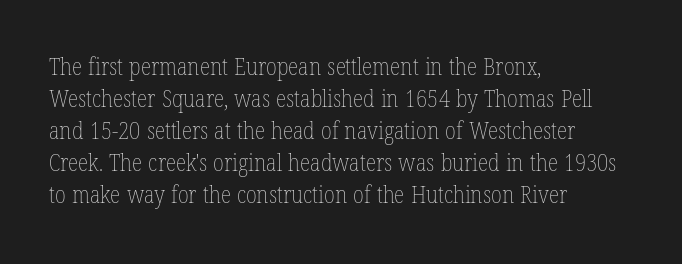
A bare baseline throughout the passage. Does the lettering tilt? It doesn't — this is upright. Leftover space on each line is placed entirely after the last word. Regarding leading, the lines here are spaced in the standard way. Inter-character spacing is left at the font's built-in metrics. Compared with a typical body face, this is equally light or lighter still.
